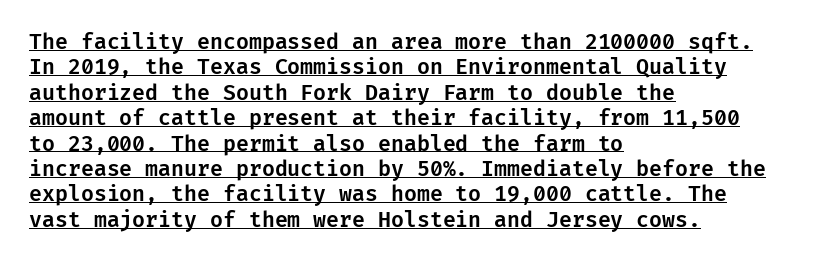
Upright lettering throughout. Tracking here is standard; glyphs follow each other at the usual distance. This rendering features underlined lettering. Caption: multi-line text, flush left, ragged right.
